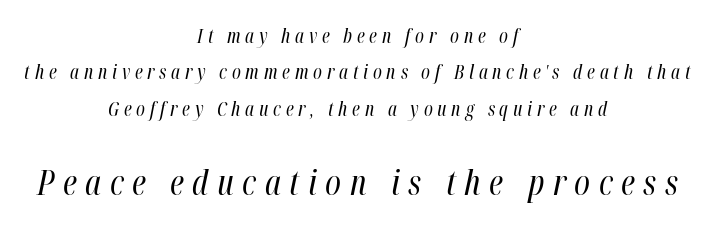
{"italic": "yes", "lean": "right", "slant_degrees": 12, "bold": "no", "weight": "regular", "width": "condensed", "stroke_contrast": "high", "x_height": "medium", "monospaced": "no", "underline": "no", "align": "center", "line_spacing": "loose", "line_spacing_ratio": 1.91, "letter_spacing": "wide", "letter_spacing_em": 0.25, "larger_block": "second", "size_ratio": 1.79, "glyph_px": 34}
